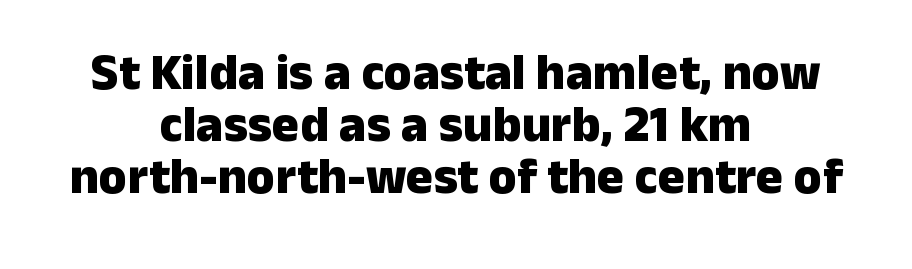
{"serif": "no", "italic": "no", "bold": "yes", "weight": "heavy", "width": "normal", "stroke_contrast": "low", "x_height": "medium", "monospaced": "no", "underline": "no", "align": "center", "line_spacing": "tight", "line_spacing_ratio": 1.02, "letter_spacing": "normal", "letter_spacing_em": 0.0, "glyph_px": 51}
